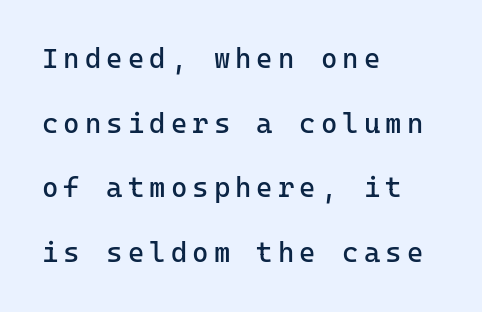
The vertical gap from one line to the next is large. Looks like terminal output: every glyph gets an equal slot. A light-to-regular cut is what we see here. Horizontally, the lines are justified to the leading edge only. The font's upright variant was chosen for this text. Type without underlining.
